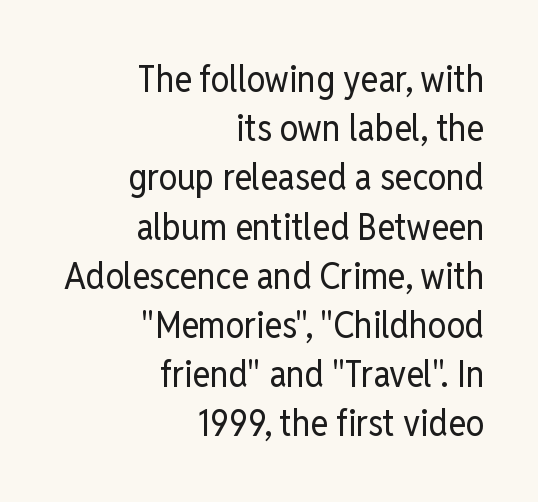
The image shows 37 px regular-weight, condensed sans-serif type, upright; set right-aligned, normal line spacing (1.33x), normal letter spacing, not underlined; low stroke contrast and a medium x-height.
